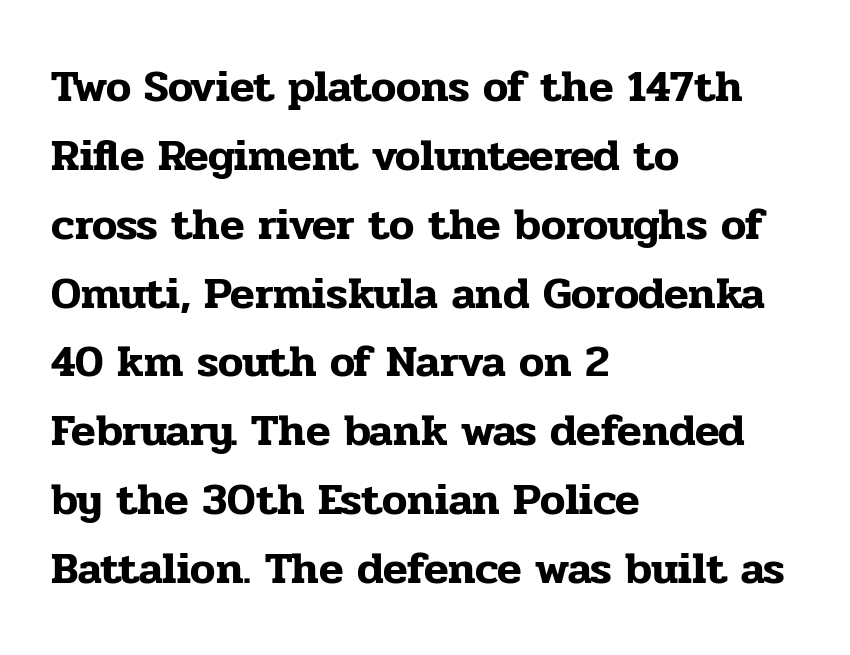
{"serif": "yes", "italic": "no", "width": "normal", "stroke_contrast": "low", "x_height": "medium", "monospaced": "no", "underline": "no", "align": "left", "line_spacing": "normal", "line_spacing_ratio": 1.53, "letter_spacing": "normal", "letter_spacing_em": 0.0, "glyph_px": 45}
